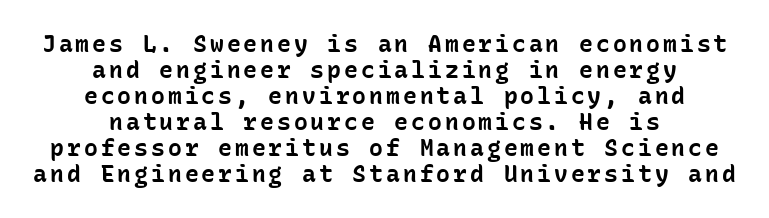
{"italic": "no", "bold": "yes", "underline": "no", "align": "center", "line_spacing": "tight", "line_spacing_ratio": 1.13, "glyph_px": 23}
